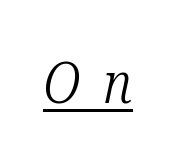
{"serif": "yes", "italic": "yes", "lean": "right", "slant_degrees": 12, "bold": "no", "weight": "light", "width": "condensed", "stroke_contrast": "low", "x_height": "medium", "monospaced": "no", "underline": "yes", "letter_spacing": "wide", "letter_spacing_em": 0.41, "glyph_px": 56}
